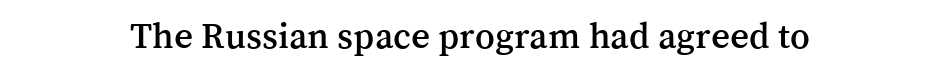
Q: Is the text italic (slanted)? A: No, it is upright.
Q: Is the typeface a serif or a sans-serif typeface? A: Serif.
Q: Is the text underlined? A: No.
Q: How is the paragraph aligned? A: Centered.
Q: Is the spacing between letters normal or unusually wide? A: Normal.
Q: Width (condensed, normal, or wide)? A: Normal.
Q: Stroke contrast? A: Medium.
Q: x-height? A: Medium.
Q: Monospaced? A: No.
